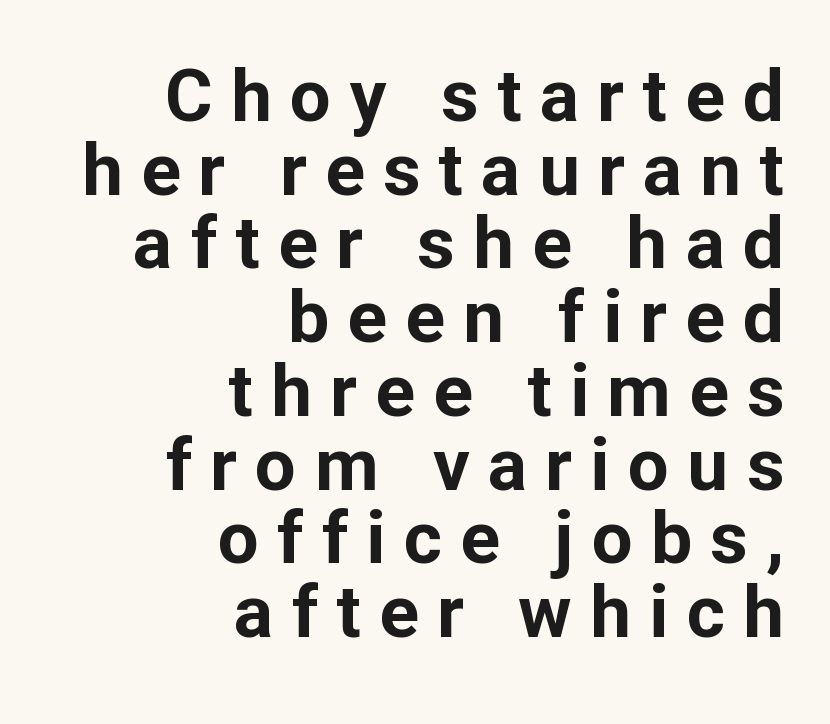
The vertical gap from one line to the next is small. The text block is weighted toward the right margin, trailing off unevenly leftward. Honestly, the letter spacing is so wide it's the main thing you notice. The characters display no serif detailing; their extremities are plain. These words are printed bold, with thick strokes throughout. When letters stand straight like this, we call the style roman or upright.
